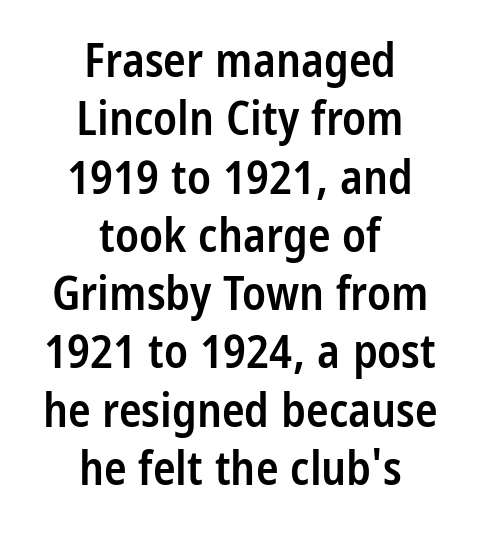
Q: Is the text bold? A: Semi-bold.
Q: Is the text italic (slanted)? A: No, it is upright.
Q: Is the typeface a serif or a sans-serif typeface? A: Sans-serif.
Q: Is the text underlined? A: No.
Q: How is the paragraph aligned? A: Centered.
Q: Is the spacing between letters normal or unusually wide? A: Normal.
Q: Width (condensed, normal, or wide)? A: Condensed.
Q: Stroke contrast? A: Low.
Q: x-height? A: Medium.
Q: Monospaced? A: No.
